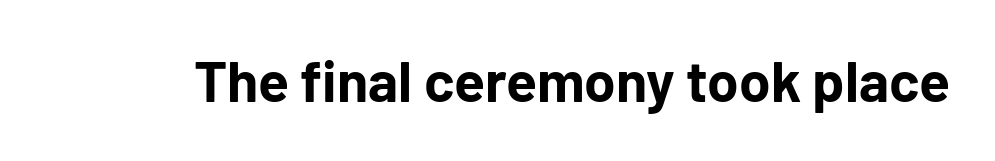
Q: Is the text bold? A: Yes.
Q: Is the text italic (slanted)? A: No, it is upright.
Q: Is the typeface a serif or a sans-serif typeface? A: Sans-serif.
Q: Is the text underlined? A: No.
Q: Is the spacing between letters normal or unusually wide? A: Normal.
Q: Width (condensed, normal, or wide)? A: Normal.
Q: Stroke contrast? A: Low.
Q: x-height? A: Medium.
Q: Monospaced? A: No.
